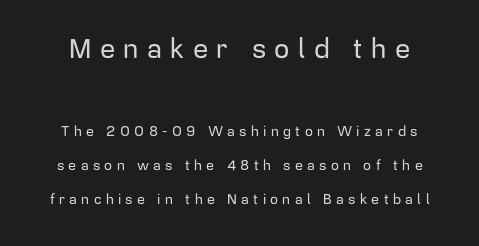
Large over small — that's the arrangement of the two blocks here. Just letters on the line, the space beneath them empty. Glyph-to-glyph distance is far greater than everyday printed text. If you measured baseline to baseline, you'd find a long distance. When letters stand straight like this, we call the style roman or upright.
